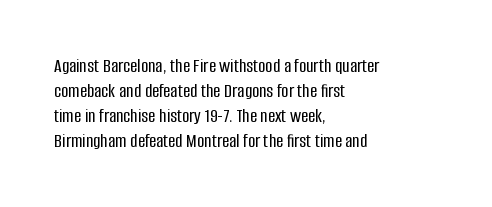
{"italic": "no", "underline": "no", "align": "left", "line_spacing": "normal", "line_spacing_ratio": 1.25, "letter_spacing": "normal", "letter_spacing_em": 0.0, "glyph_px": 20}
